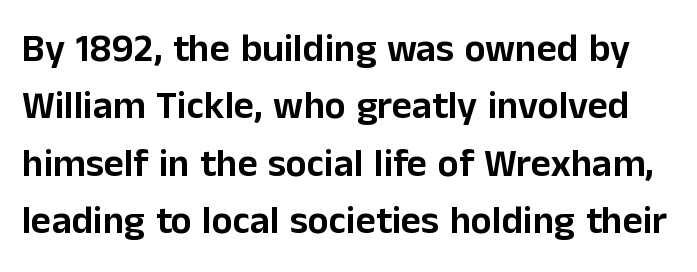
The image shows 39 px sans-serif type, upright; set normal line spacing (1.47x), normal letter spacing, not underlined; low stroke contrast and a medium x-height.
